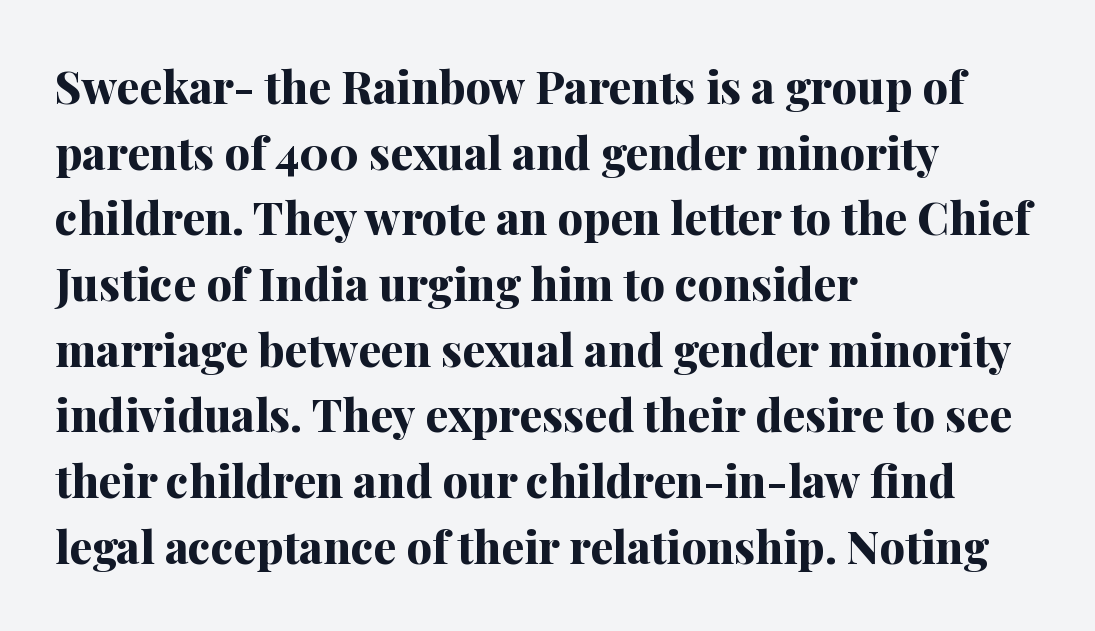
Q: Is the text bold? A: Yes.
Q: Is the text italic (slanted)? A: No, it is upright.
Q: Is the typeface a serif or a sans-serif typeface? A: Serif.
Q: Is the text underlined? A: No.
Q: How is the paragraph aligned? A: Left-aligned.
Q: Is the spacing between letters normal or unusually wide? A: Normal.
Q: Is the spacing between lines tight, normal or loose? A: Normal.
Q: Width (condensed, normal, or wide)? A: Normal.
Q: Stroke contrast? A: Medium.
Q: x-height? A: Medium.
Q: Monospaced? A: No.
